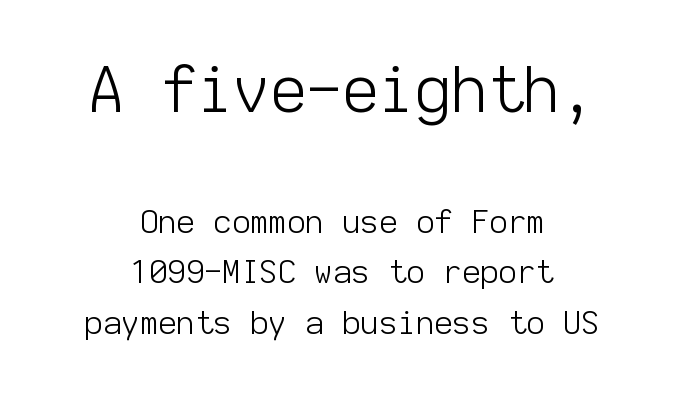
Descenders hang freely into open space. The rendering uses typewriter-style spacing with identical character cells. Inter-character spacing is left at the font's built-in metrics. If you drew a line through each stem, it would be perfectly vertical. Unlike a traditional serif, this face leaves its strokes unadorned.
